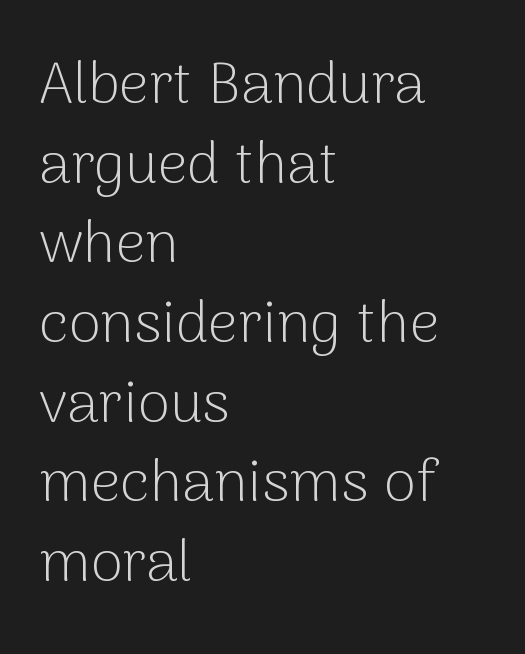
The image shows 59 px light sans-serif type, upright; set left-aligned, normal line spacing (1.35x), normal letter spacing, not underlined; low stroke contrast and a medium x-height.
